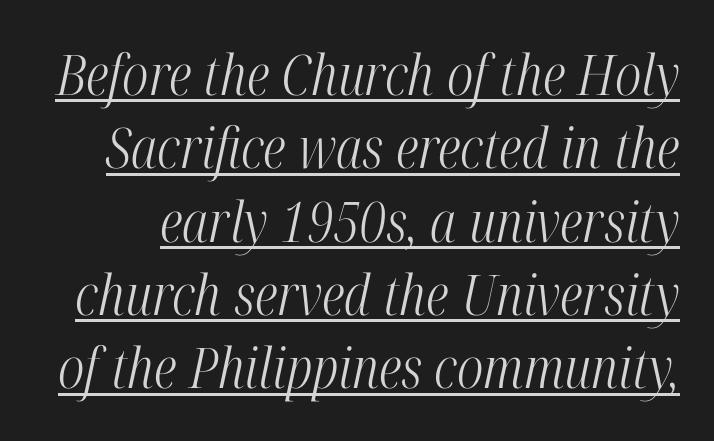
{"serif": "yes", "italic": "yes", "lean": "right", "slant_degrees": 12, "bold": "no", "weight": "light", "width": "condensed", "stroke_contrast": "high", "x_height": "medium", "monospaced": "no", "underline": "yes", "line_spacing": "normal", "line_spacing_ratio": 1.31, "letter_spacing": "normal", "letter_spacing_em": 0.0, "glyph_px": 56}
